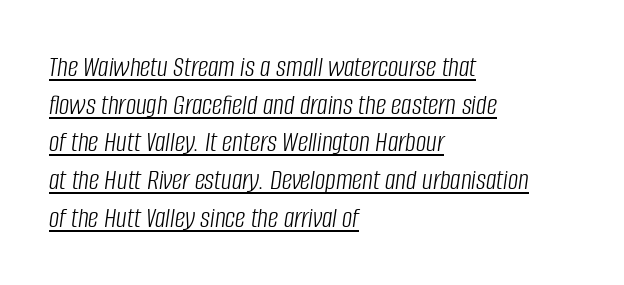
Q: Is the text bold? A: No.
Q: Is the text italic (slanted)? A: Yes, it leans right by about 8 degrees.
Q: Is the text underlined? A: Yes.
Q: How is the paragraph aligned? A: Left-aligned.
Q: Is the spacing between letters normal or unusually wide? A: Normal.
Q: Is the spacing between lines tight, normal or loose? A: Normal.
Q: Width (condensed, normal, or wide)? A: Condensed.
Q: Stroke contrast? A: Low.
Q: x-height? A: Large.
Q: Monospaced? A: No.
